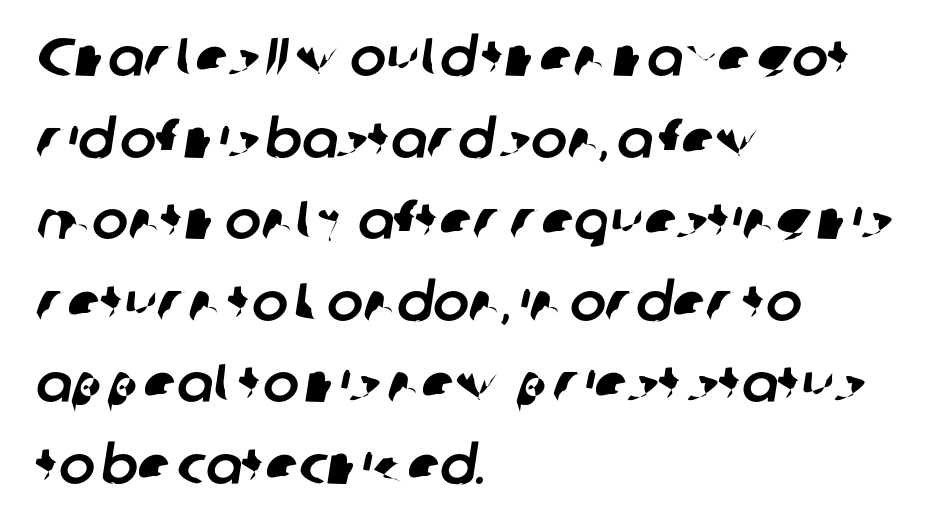
Q: Is the typeface a serif or a sans-serif typeface? A: Sans-serif.
Q: Is the text underlined? A: No.
Q: How is the paragraph aligned? A: Left-aligned.
Q: Is the spacing between letters normal or unusually wide? A: Normal.
Q: Is the spacing between lines tight, normal or loose? A: Normal.
Q: Width (condensed, normal, or wide)? A: Normal.
Q: Stroke contrast? A: Low.
Q: x-height? A: Medium.
Q: Monospaced? A: No.
